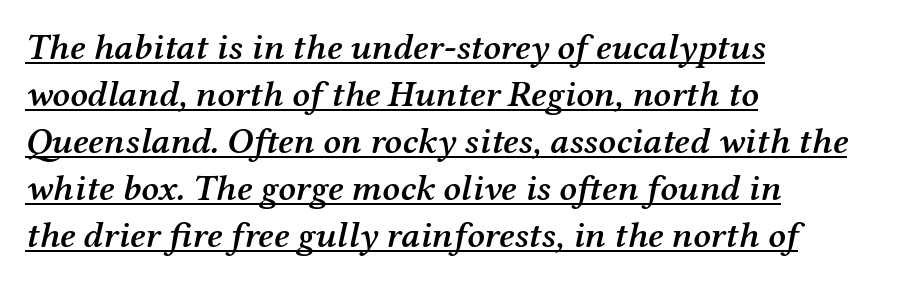
Weight check: semibold — heavier than regular, not quite bold. Old-style or modern, the face here clearly has serifs. Is the block centered? No — it sits flush against the left margin. A typesetter would call this leading conventional body-copy spacing.
